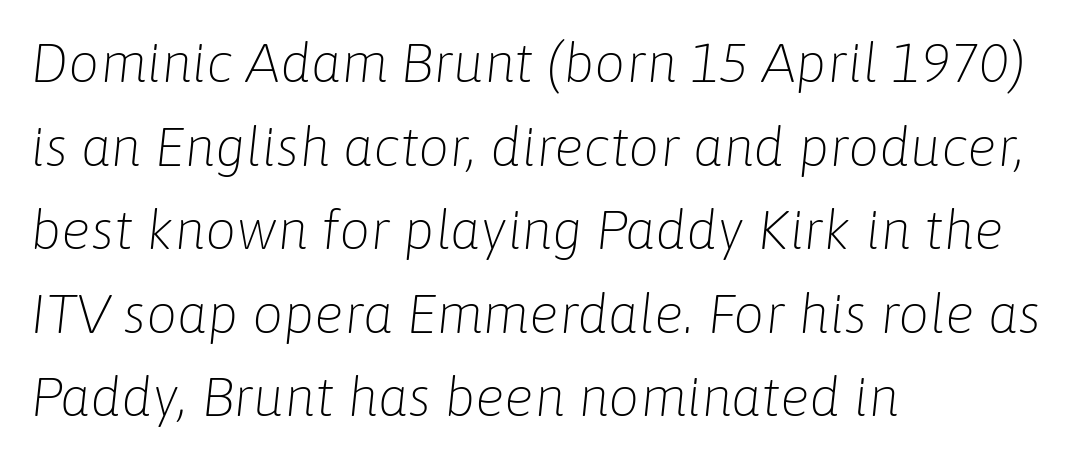
The image shows 55 px light type, italic (leaning right); set left-aligned, normal line spacing (1.52x), normal letter spacing, not underlined; low stroke contrast and a medium x-height.
